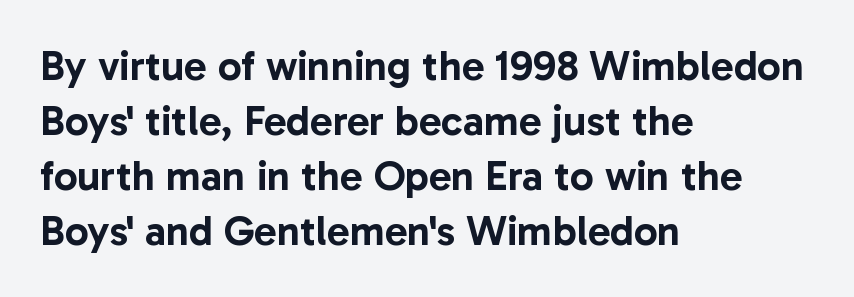
The image shows 42 px sans-serif type, upright; set left-aligned, normal line spacing (1.31x), normal letter spacing, not underlined; low stroke contrast and a medium x-height.
